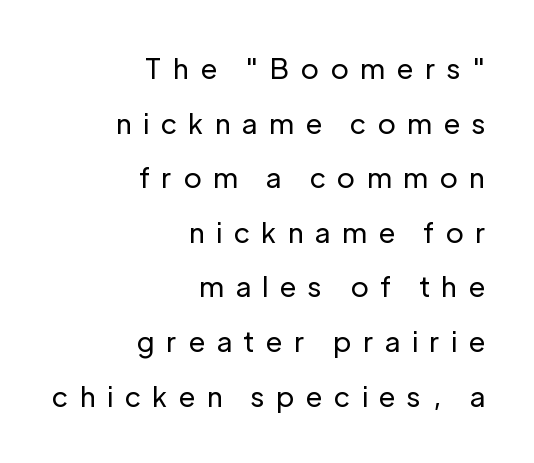
The image shows 28 px regular-weight sans-serif type, upright; set right-aligned, loose line spacing (1.95x), unusually wide letter spacing (+0.43 em), not underlined; low stroke contrast and a medium x-height.
